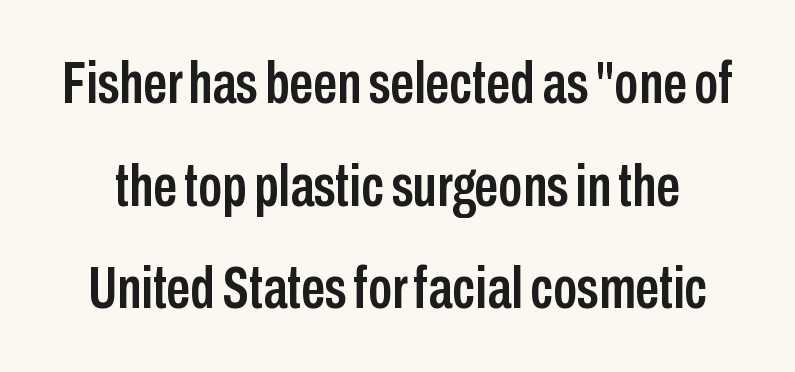
The passage shown has conventional tracking throughout. In terms of posture, this sample is upright. Note: no serifs on the glyphs. Do the characters align in a grid? No, the font is proportional. Honestly, there is no underline to notice here at all.
